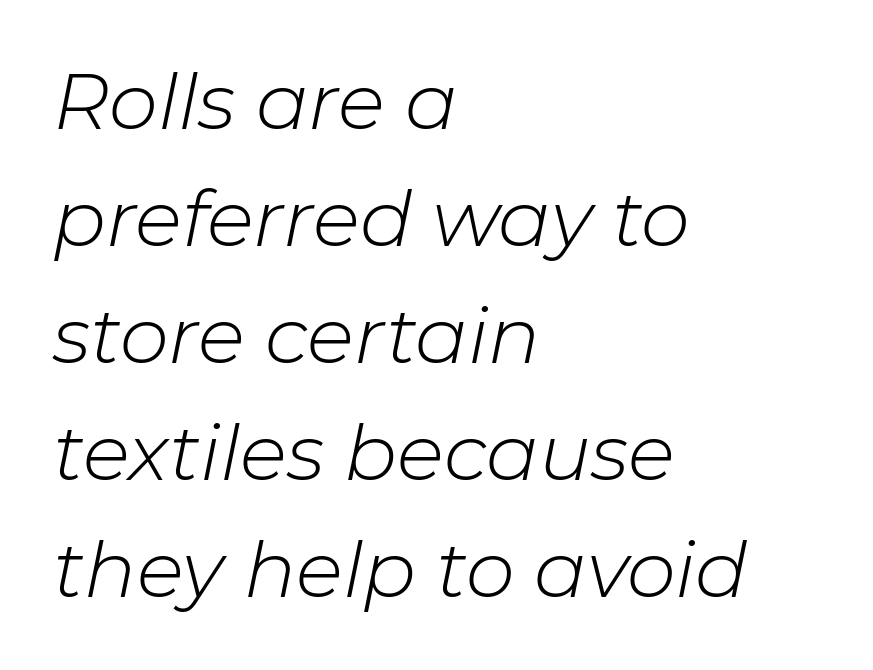
Q: Is the text bold? A: No.
Q: Is the text italic (slanted)? A: Yes, it leans right by about 11 degrees.
Q: Is the text underlined? A: No.
Q: How is the paragraph aligned? A: Left-aligned.
Q: Is the spacing between letters normal or unusually wide? A: Normal.
Q: Is the spacing between lines tight, normal or loose? A: Normal.
Q: Width (condensed, normal, or wide)? A: Normal.
Q: Stroke contrast? A: Low.
Q: x-height? A: Medium.
Q: Monospaced? A: No.
